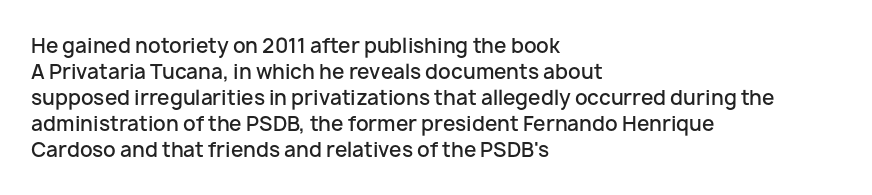
Q: Is the text bold? A: Semi-bold.
Q: Is the text italic (slanted)? A: No, it is upright.
Q: Is the text underlined? A: No.
Q: How is the paragraph aligned? A: Left-aligned.
Q: Is the spacing between letters normal or unusually wide? A: Normal.
Q: Is the spacing between lines tight, normal or loose? A: Normal.
